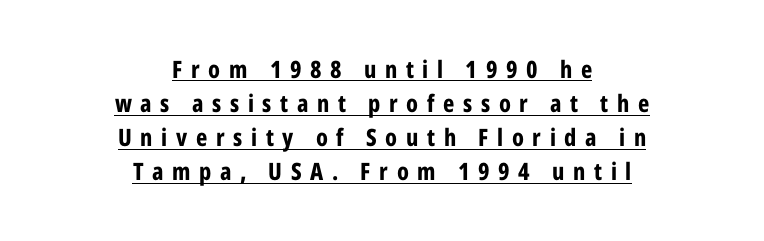
Q: Is the text bold? A: Yes.
Q: Is the text italic (slanted)? A: No, it is upright.
Q: Is the text underlined? A: Yes.
Q: How is the paragraph aligned? A: Centered.
Q: Is the spacing between letters normal or unusually wide? A: Unusually wide.
Q: Is the spacing between lines tight, normal or loose? A: Normal.
